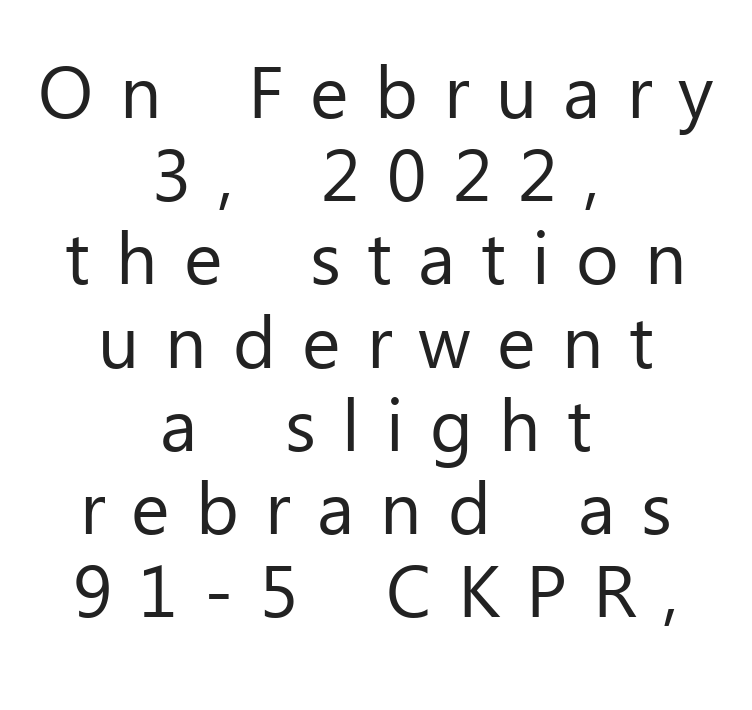
The image shows 73 px regular-weight sans-serif type, upright; set centered, tight line spacing (1.14x), unusually wide letter spacing (+0.36 em), not underlined; low stroke contrast and a medium x-height.
